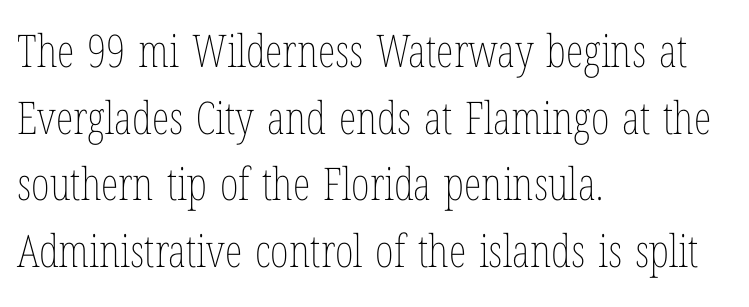
{"italic": "no", "bold": "no", "weight": "thin", "width": "condensed", "stroke_contrast": "low", "x_height": "medium", "monospaced": "no", "underline": "no", "align": "left", "line_spacing": "normal", "line_spacing_ratio": 1.48, "letter_spacing": "normal", "letter_spacing_em": 0.0, "glyph_px": 45}
